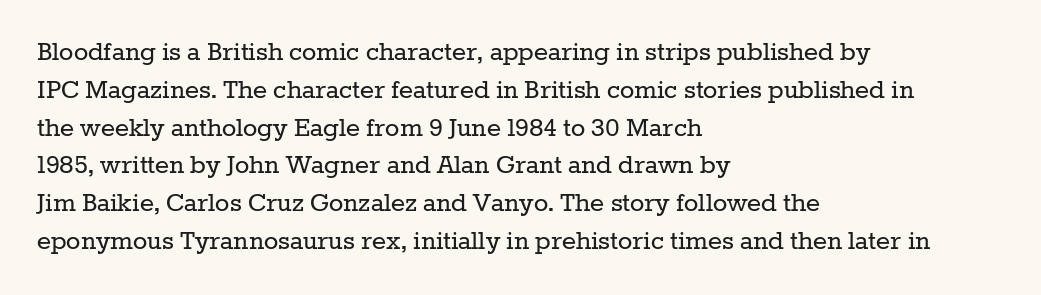
The image shows 30 px regular-weight serif type, upright; set left-aligned, normal line spacing (1.26x), normal letter spacing, not underlined; low stroke contrast and a medium x-height.
